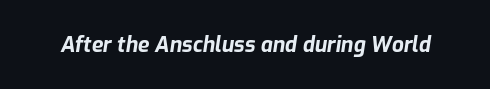
The image shows 21 px bold type, italic (leaning right); set normal letter spacing, not underlined.
